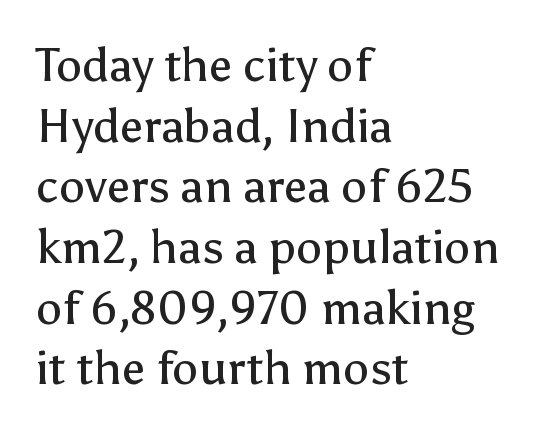
The image shows 47 px regular-weight sans-serif type, upright; set left-aligned, normal line spacing (1.29x), normal letter spacing, not underlined; low stroke contrast and a medium x-height.
